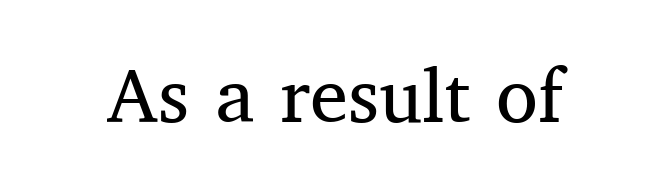
Q: Is the text bold? A: No.
Q: Is the text italic (slanted)? A: No, it is upright.
Q: Is the typeface a serif or a sans-serif typeface? A: Serif.
Q: Is the text underlined? A: No.
Q: Is the spacing between letters normal or unusually wide? A: Normal.
Q: Width (condensed, normal, or wide)? A: Normal.
Q: Stroke contrast? A: Medium.
Q: x-height? A: Medium.
Q: Monospaced? A: No.
